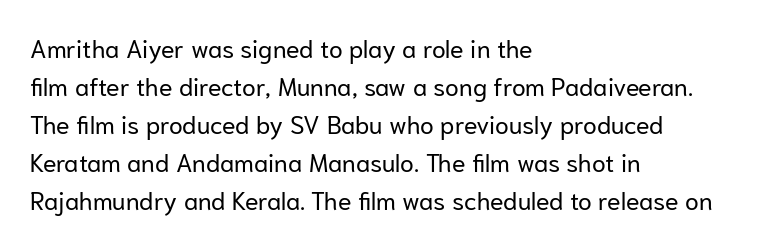
The image shows 25 px text type, upright; set left-aligned, normal line spacing (1.52x), normal letter spacing, not underlined.
